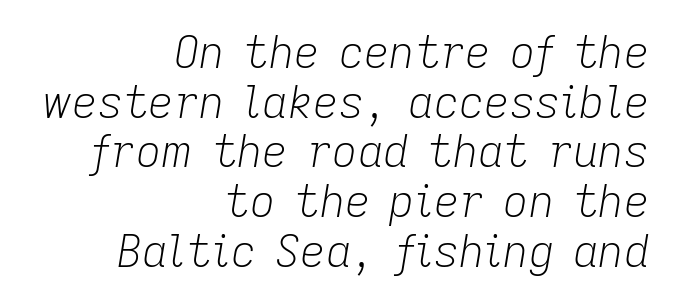
{"italic": "yes", "lean": "right", "slant_degrees": 9, "bold": "no", "weight": "light", "width": "normal", "stroke_contrast": "low", "x_height": "medium", "monospaced": "no", "underline": "no", "align": "right", "line_spacing": "tight", "line_spacing_ratio": 1.13, "letter_spacing": "normal", "letter_spacing_em": 0.0, "glyph_px": 44}
